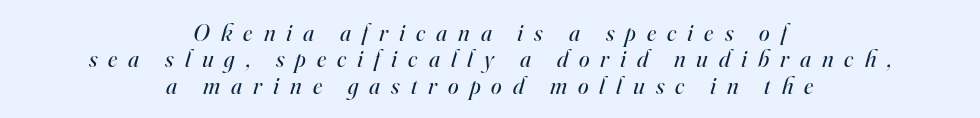
{"italic": "yes", "lean": "right", "slant_degrees": 16, "bold": "no", "underline": "no", "align": "center", "line_spacing": "tight", "line_spacing_ratio": 1.1, "letter_spacing": "wide", "letter_spacing_em": 0.46, "glyph_px": 24}
